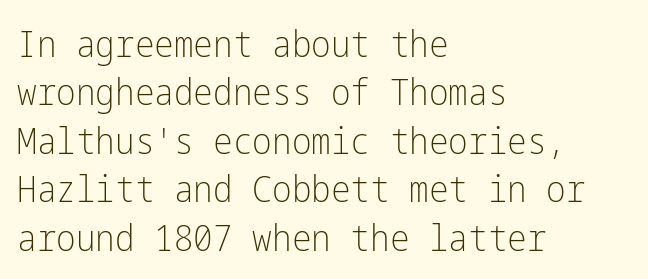
{"serif": "no", "italic": "no", "bold": "no", "weight": "light", "width": "condensed", "stroke_contrast": "low", "x_height": "medium", "underline": "no", "align": "left", "line_spacing": "normal", "line_spacing_ratio": 1.31, "letter_spacing": "normal", "letter_spacing_em": 0.0, "glyph_px": 37}
